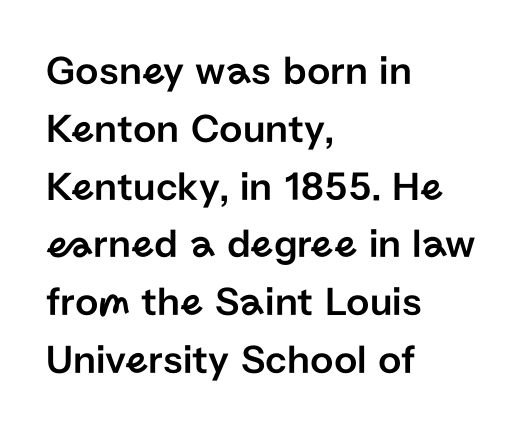
The image shows 41 px sans-serif type, upright; set left-aligned, normal line spacing (1.41x), normal letter spacing, not underlined; low stroke contrast and a medium x-height.
